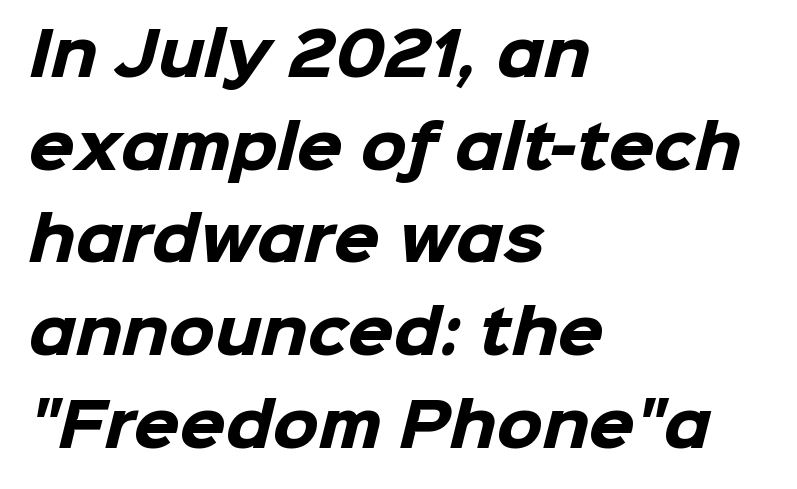
{"serif": "no", "bold": "yes", "weight": "heavy", "width": "normal", "stroke_contrast": "low", "x_height": "medium", "monospaced": "no", "underline": "no", "align": "left", "line_spacing": "normal", "line_spacing_ratio": 1.57, "letter_spacing": "normal", "letter_spacing_em": 0.0, "glyph_px": 59}
